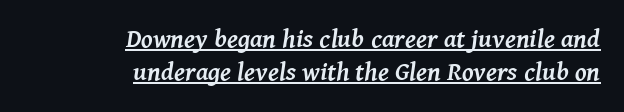
{"italic": "yes", "lean": "right", "slant_degrees": 8, "bold": "yes", "underline": "yes", "align": "right", "line_spacing": "normal", "line_spacing_ratio": 1.26, "letter_spacing": "normal", "letter_spacing_em": 0.0, "glyph_px": 26}
